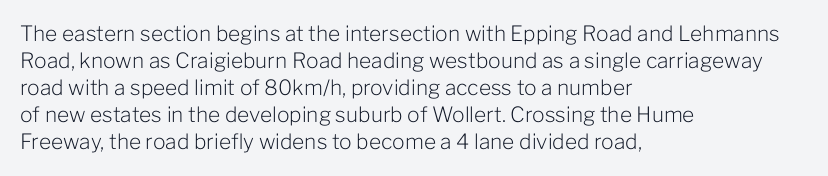
Q: Is the text bold? A: No.
Q: Is the text italic (slanted)? A: No, it is upright.
Q: Is the text underlined? A: No.
Q: How is the paragraph aligned? A: Left-aligned.
Q: Is the spacing between letters normal or unusually wide? A: Normal.
Q: Is the spacing between lines tight, normal or loose? A: Normal.
